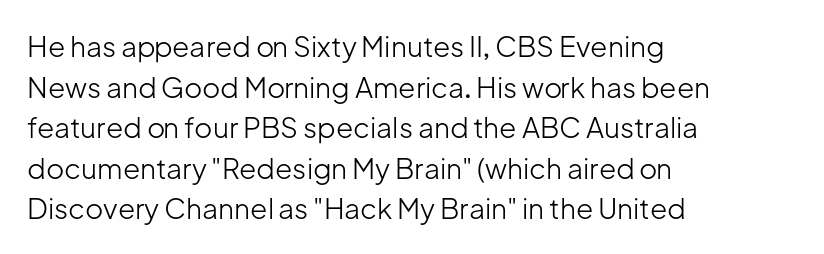
Q: Is the text bold? A: No.
Q: Is the text italic (slanted)? A: No, it is upright.
Q: Is the typeface a serif or a sans-serif typeface? A: Sans-serif.
Q: Is the text underlined? A: No.
Q: How is the paragraph aligned? A: Left-aligned.
Q: Is the spacing between letters normal or unusually wide? A: Normal.
Q: Is the spacing between lines tight, normal or loose? A: Normal.
Q: Width (condensed, normal, or wide)? A: Normal.
Q: Stroke contrast? A: Low.
Q: x-height? A: Medium.
Q: Monospaced? A: No.
